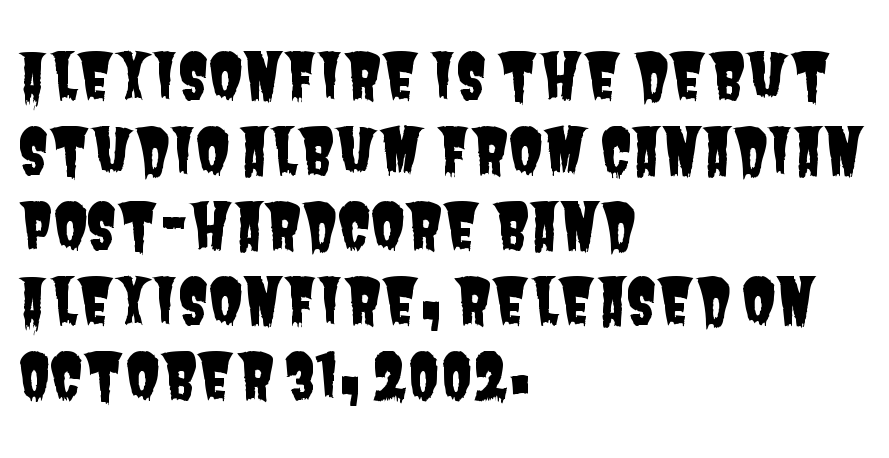
The image shows 62 px condensed sans-serif type; set left-aligned, line spacing 1.21x, normal letter spacing, not underlined; low stroke contrast and a large x-height.
